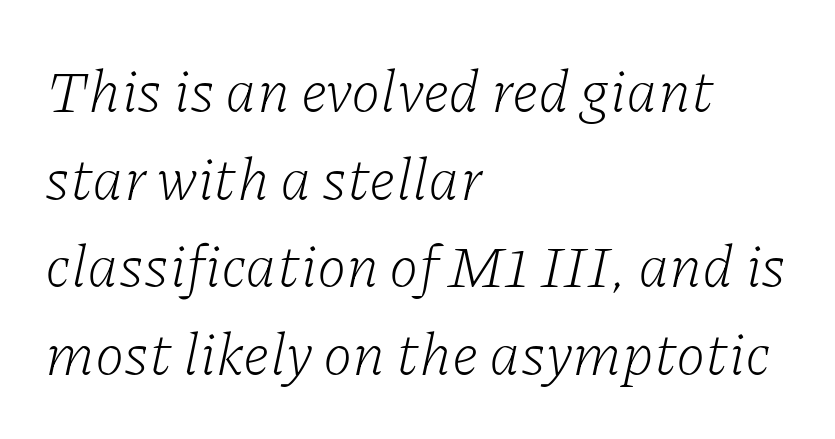
Is this a sans? No — the strokes have serifs. Compared with typical paragraphs, the rows here are spaced about the same. In terms of letterspacing, this is plain default setting. Honestly, there is no underline to notice here at all. The ragged edge is on the right, which tells us the setting is flush left. No heavy texture on the line: the type isn't bold.
